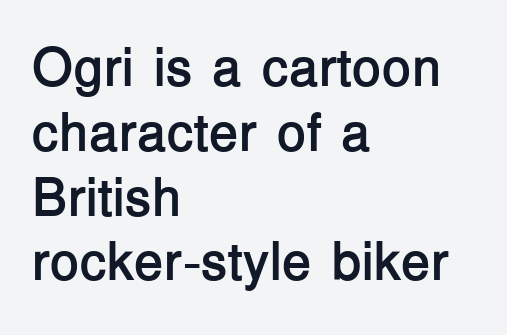
{"serif": "no", "italic": "no", "bold": "yes", "weight": "semibold", "width": "normal", "stroke_contrast": "low", "x_height": "medium", "monospaced": "no", "underline": "no", "align": "left", "line_spacing_ratio": 1.2, "letter_spacing": "normal", "letter_spacing_em": 0.0, "glyph_px": 54}
